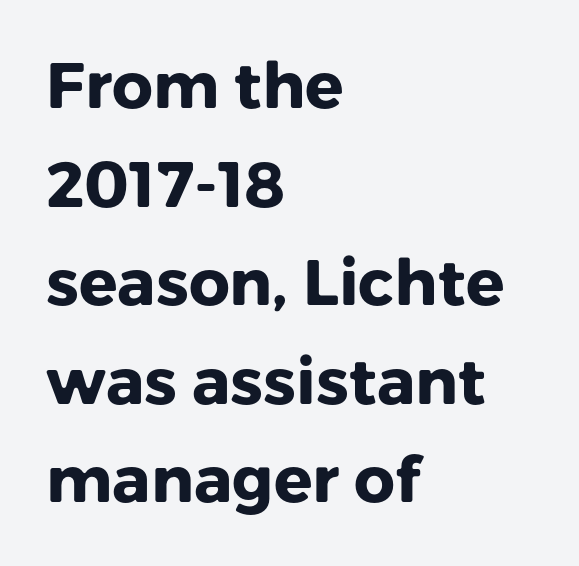
Q: Is the text bold? A: Yes.
Q: Is the text italic (slanted)? A: No, it is upright.
Q: Is the typeface a serif or a sans-serif typeface? A: Sans-serif.
Q: Is the text underlined? A: No.
Q: How is the paragraph aligned? A: Left-aligned.
Q: Is the spacing between letters normal or unusually wide? A: Normal.
Q: Is the spacing between lines tight, normal or loose? A: Normal.
Q: Width (condensed, normal, or wide)? A: Normal.
Q: Stroke contrast? A: Low.
Q: x-height? A: Medium.
Q: Monospaced? A: No.
